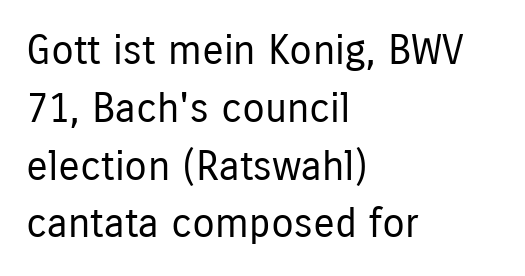
Q: Is the text bold? A: No.
Q: Is the text italic (slanted)? A: No, it is upright.
Q: Is the typeface a serif or a sans-serif typeface? A: Sans-serif.
Q: Is the text underlined? A: No.
Q: How is the paragraph aligned? A: Left-aligned.
Q: Is the spacing between letters normal or unusually wide? A: Normal.
Q: Is the spacing between lines tight, normal or loose? A: Normal.
Q: Width (condensed, normal, or wide)? A: Condensed.
Q: Stroke contrast? A: Low.
Q: x-height? A: Medium.
Q: Monospaced? A: No.
